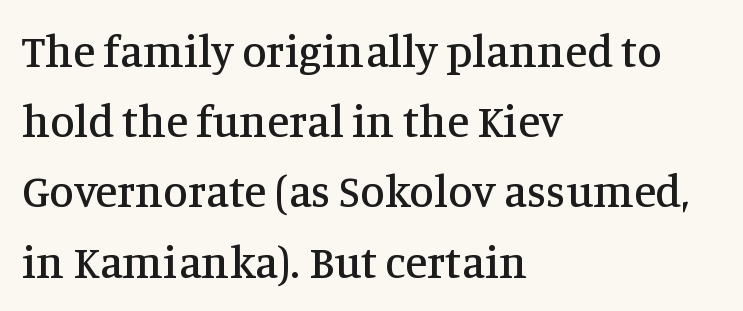
Q: Is the text italic (slanted)? A: No, it is upright.
Q: Is the typeface a serif or a sans-serif typeface? A: Serif.
Q: Is the text underlined? A: No.
Q: How is the paragraph aligned? A: Left-aligned.
Q: Is the spacing between letters normal or unusually wide? A: Normal.
Q: Is the spacing between lines tight, normal or loose? A: Normal.
Q: Width (condensed, normal, or wide)? A: Normal.
Q: Stroke contrast? A: Medium.
Q: x-height? A: Large.
Q: Monospaced? A: No.
